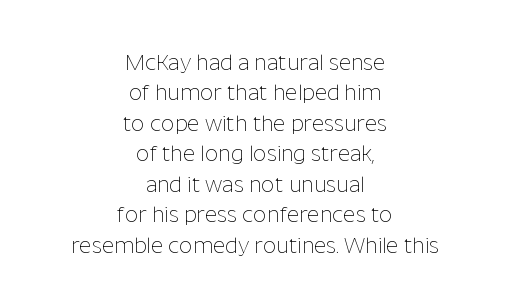
Casual observation: everything's sitting right in the middle. Successive baselines arrive at the customary interval. The letters stand straight up with perfectly vertical stems. These glyphs show unthickened strokes, regular width or finer. Glyph-to-glyph distance matches everyday printed text. A clean baseline with only descenders dipping below it.
